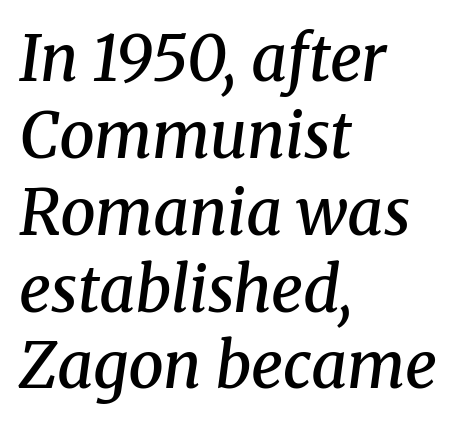
{"serif": "yes", "italic": "yes", "lean": "right", "slant_degrees": 8, "bold": "semi", "weight": "semibold", "width": "normal", "stroke_contrast": "medium", "x_height": "medium", "monospaced": "no", "underline": "no", "align": "left", "line_spacing_ratio": 1.22, "letter_spacing": "normal", "letter_spacing_em": 0.0, "glyph_px": 63}
